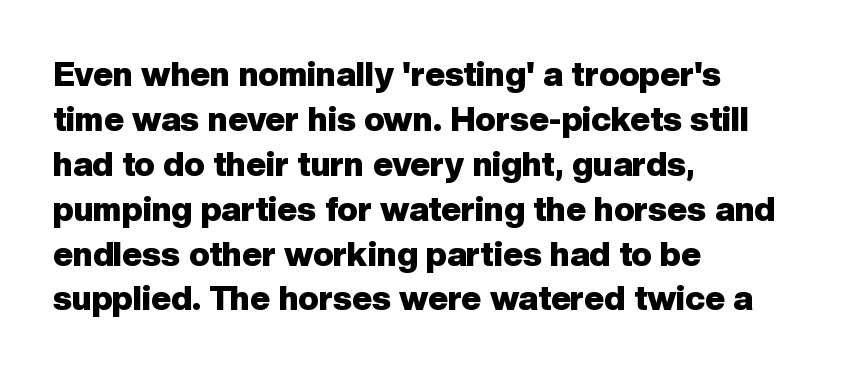
{"serif": "no", "italic": "no", "bold": "yes", "weight": "heavy", "width": "normal", "stroke_contrast": "low", "x_height": "medium", "monospaced": "no", "underline": "no", "align": "left", "line_spacing": "normal", "line_spacing_ratio": 1.32, "letter_spacing": "normal", "letter_spacing_em": 0.0, "glyph_px": 34}
